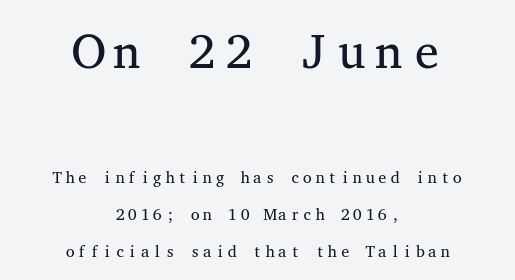
The image shows 48 px regular-weight, wide serif type, upright, monospaced; set centered, loose line spacing (2.31x), normal letter spacing, not underlined; the first (top) block is 3.0x larger; medium stroke contrast and a medium x-height.
